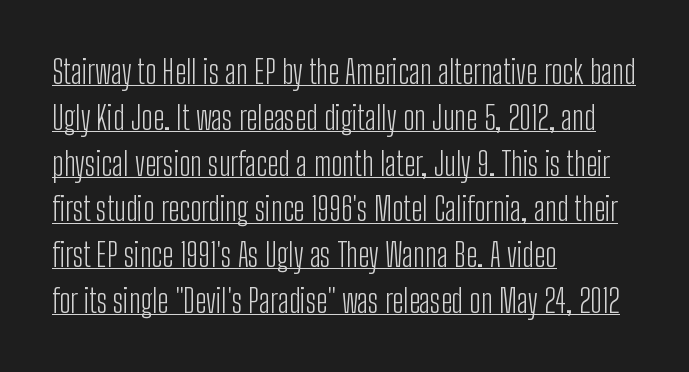
The image shows 32 px light, condensed sans-serif type, upright; set left-aligned, normal line spacing (1.43x), normal letter spacing, underlined; low stroke contrast and a medium x-height.
